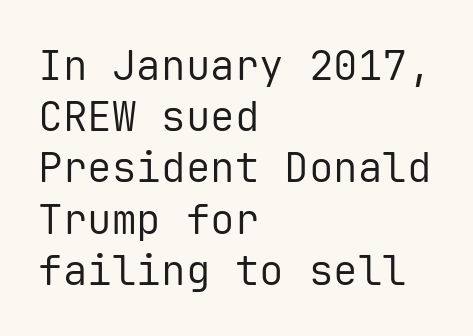
Q: Is the text bold? A: No.
Q: Is the text italic (slanted)? A: No, it is upright.
Q: Is the typeface a serif or a sans-serif typeface? A: Sans-serif.
Q: Is the text underlined? A: No.
Q: How is the paragraph aligned? A: Left-aligned.
Q: Is the spacing between letters normal or unusually wide? A: Normal.
Q: Is the spacing between lines tight, normal or loose? A: Normal.
Q: Width (condensed, normal, or wide)? A: Normal.
Q: Stroke contrast? A: Low.
Q: x-height? A: Medium.
Q: Monospaced? A: Yes.
